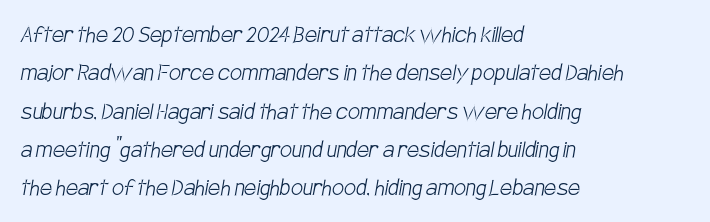
Typeset ragged right — the left edge is the straight one. Clear beneath every line of the passage. Vertically, the passage feels balanced, rows spaced as you'd expect. Letter spacing: default. Bold? No — there's no thickening of the strokes.
